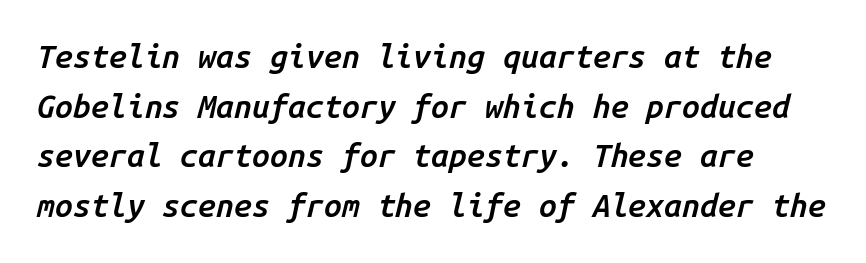
The string is rendered with underlining switched off. These words are printed semibold, heavier than regular yet not bold. The passage shown is typed in a monospace face where columns stay perfectly aligned. The line-height multiplier appears to be the usual default. These lines keep a tight, regular rhythm from letter to letter.
